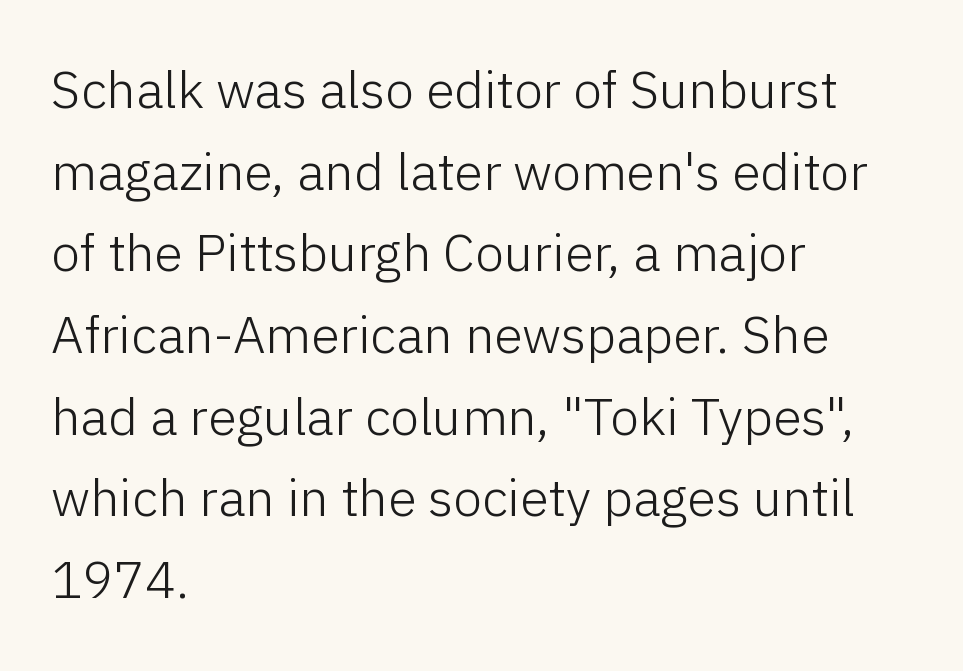
Compared with a centered layout, this one pins lines to the left instead. The type is set solid horizontally, with unmodified tracking. Classification — sans serif. The typesetting does not lean heavy: it is not bold.
